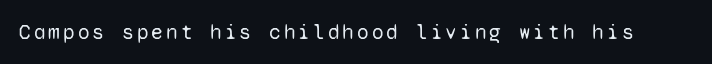
Nope, not italic — everything's standing straight. Weight: regular or lighter. This rendering features lettering with no underline.
